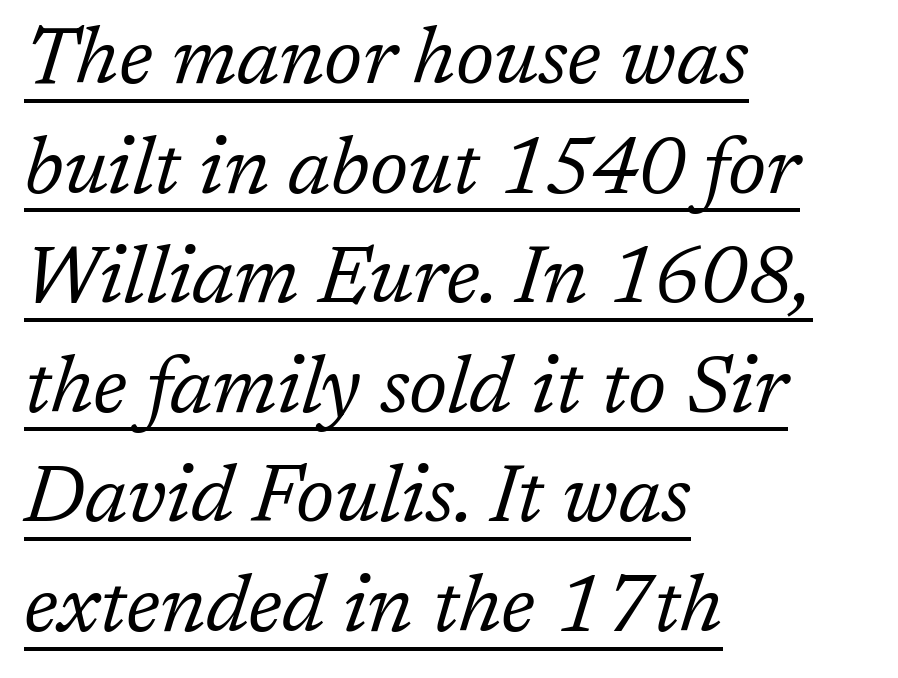
{"serif": "yes", "italic": "yes", "lean": "right", "slant_degrees": 17, "bold": "no", "weight": "regular", "width": "normal", "stroke_contrast": "low", "x_height": "medium", "monospaced": "no", "underline": "yes", "align": "left", "line_spacing": "normal", "line_spacing_ratio": 1.37, "letter_spacing": "normal", "letter_spacing_em": 0.0, "glyph_px": 80}
